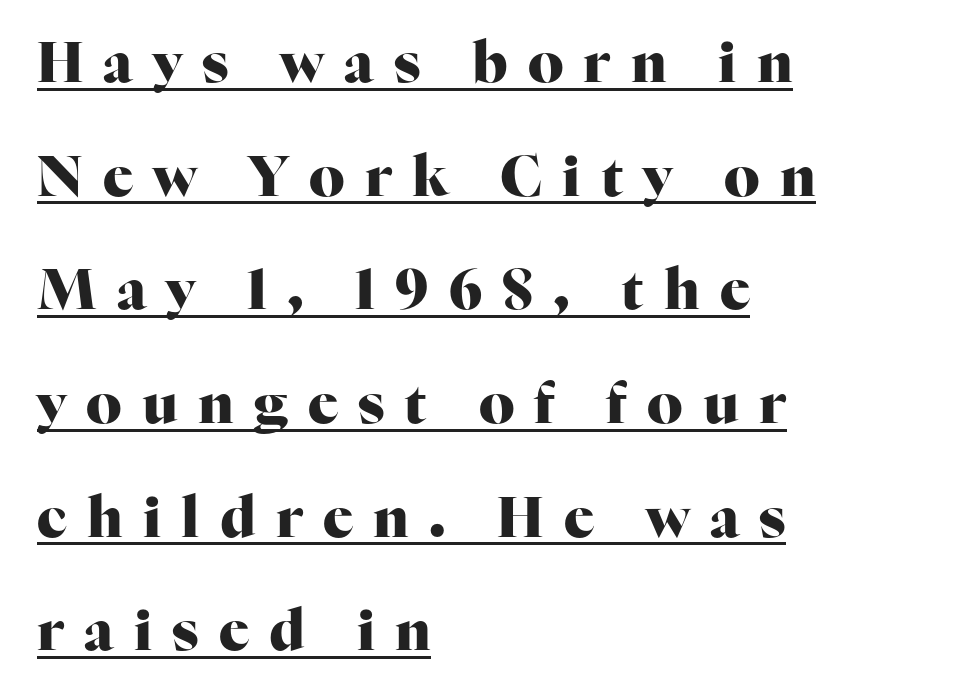
{"serif": "yes", "italic": "no", "bold": "yes", "weight": "heavy", "width": "normal", "stroke_contrast": "high", "x_height": "medium", "monospaced": "no", "underline": "yes", "align": "left", "line_spacing": "loose", "line_spacing_ratio": 2.03, "letter_spacing": "wide", "letter_spacing_em": 0.36, "glyph_px": 56}
